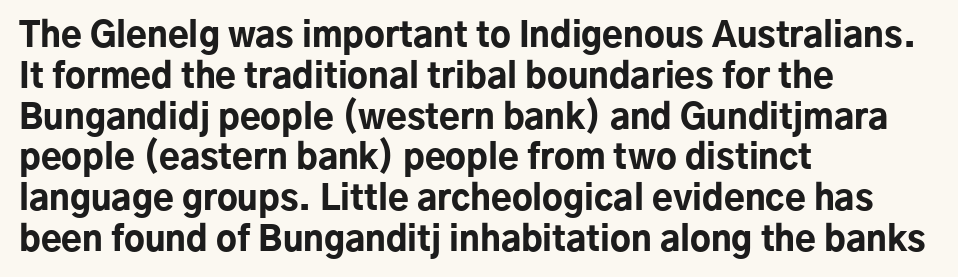
Q: Is the text bold? A: Yes.
Q: Is the text italic (slanted)? A: No, it is upright.
Q: Is the typeface a serif or a sans-serif typeface? A: Sans-serif.
Q: Is the text underlined? A: No.
Q: How is the paragraph aligned? A: Left-aligned.
Q: Is the spacing between letters normal or unusually wide? A: Normal.
Q: Width (condensed, normal, or wide)? A: Normal.
Q: Stroke contrast? A: Low.
Q: x-height? A: Medium.
Q: Monospaced? A: No.
